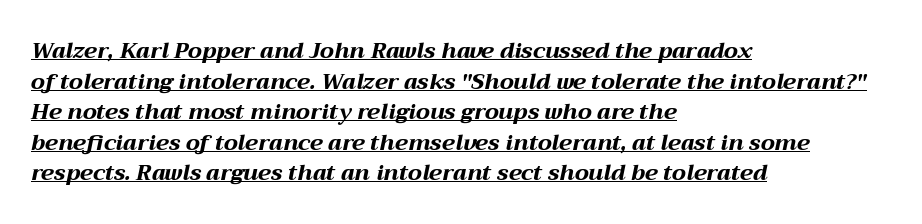
The image shows 22 px bold type, italic (leaning right); set left-aligned, normal line spacing (1.39x), normal letter spacing, underlined.
